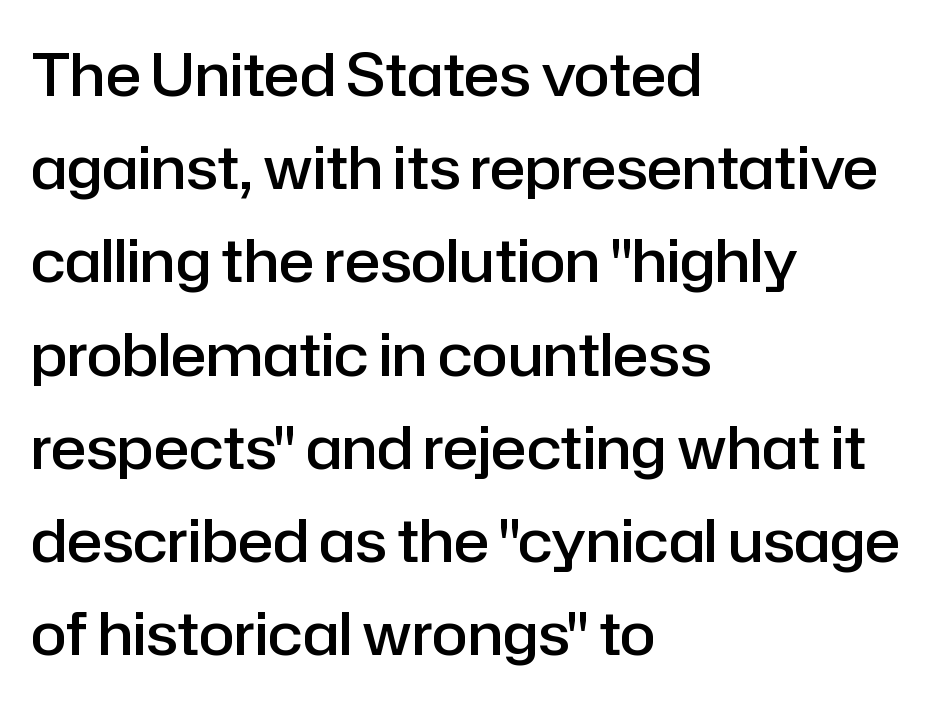
Q: Is the text bold? A: Semi-bold.
Q: Is the text italic (slanted)? A: No, it is upright.
Q: Is the typeface a serif or a sans-serif typeface? A: Sans-serif.
Q: Is the text underlined? A: No.
Q: How is the paragraph aligned? A: Left-aligned.
Q: Is the spacing between letters normal or unusually wide? A: Normal.
Q: Is the spacing between lines tight, normal or loose? A: Normal.
Q: Width (condensed, normal, or wide)? A: Normal.
Q: Stroke contrast? A: Low.
Q: x-height? A: Medium.
Q: Monospaced? A: No.
